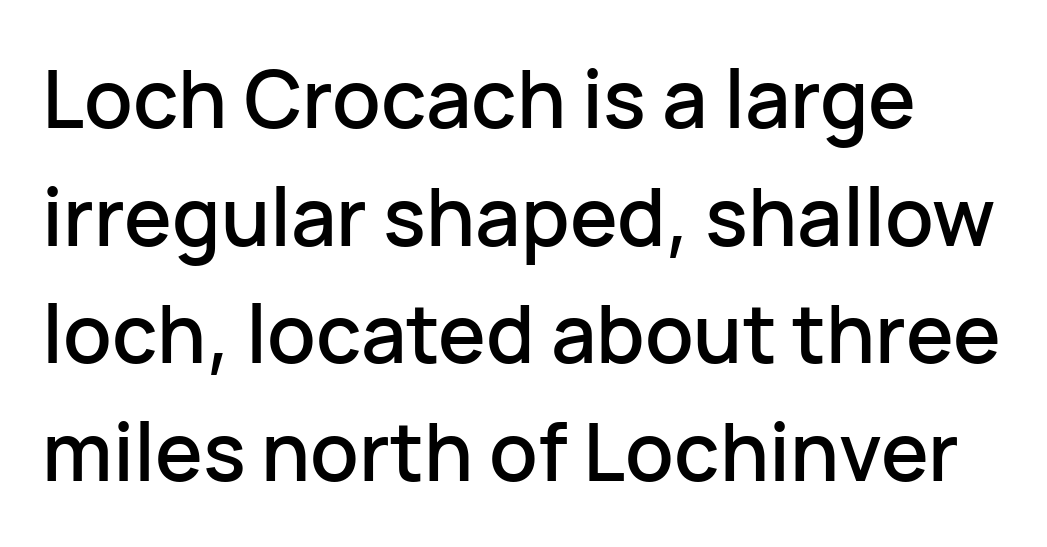
The image shows 80 px sans-serif type, upright; set normal line spacing (1.47x), normal letter spacing, not underlined; low stroke contrast and a medium x-height.
